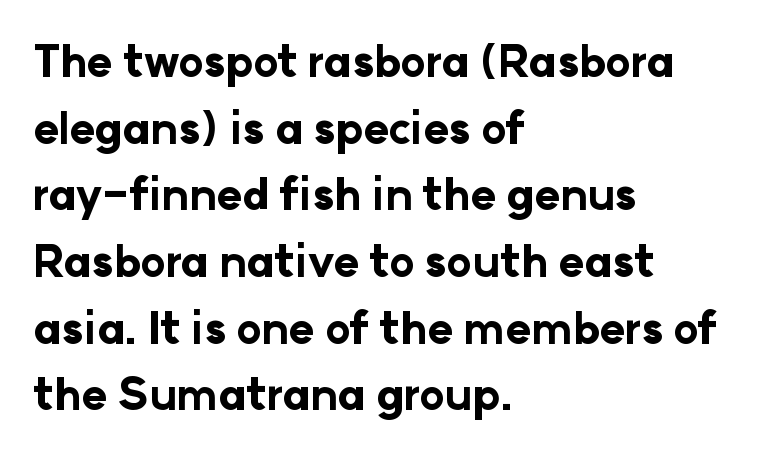
The image shows 43 px bold sans-serif type, upright; set left-aligned, normal line spacing (1.55x), normal letter spacing, not underlined; low stroke contrast and a medium x-height.
